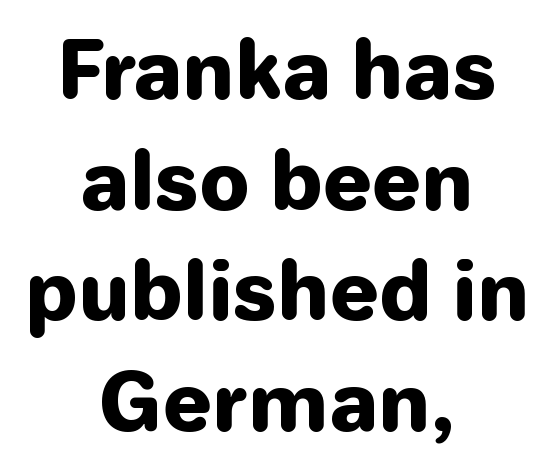
The image shows 79 px heavy sans-serif type, upright; set centered, normal line spacing (1.4x), normal letter spacing, not underlined; low stroke contrast and a medium x-height.
